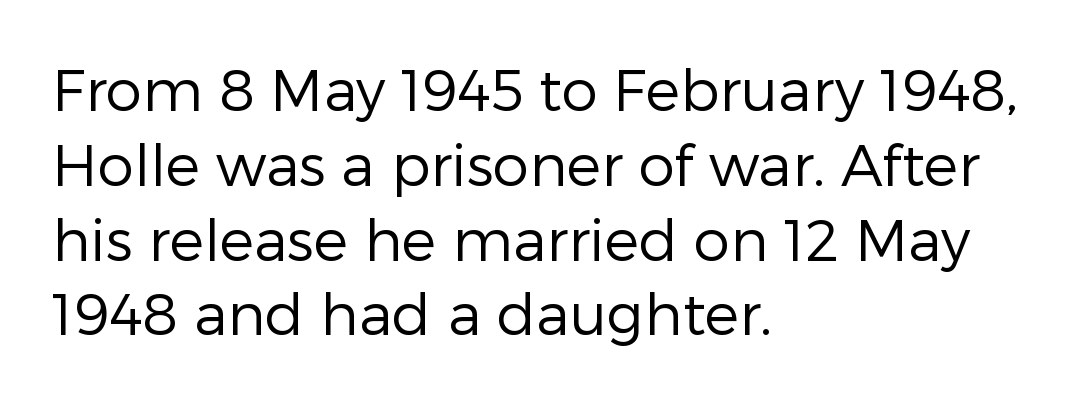
Q: Is the text bold? A: No.
Q: Is the text italic (slanted)? A: No, it is upright.
Q: Is the typeface a serif or a sans-serif typeface? A: Sans-serif.
Q: Is the text underlined? A: No.
Q: How is the paragraph aligned? A: Left-aligned.
Q: Is the spacing between letters normal or unusually wide? A: Normal.
Q: Is the spacing between lines tight, normal or loose? A: Normal.
Q: Width (condensed, normal, or wide)? A: Normal.
Q: Stroke contrast? A: Low.
Q: x-height? A: Medium.
Q: Monospaced? A: No.
